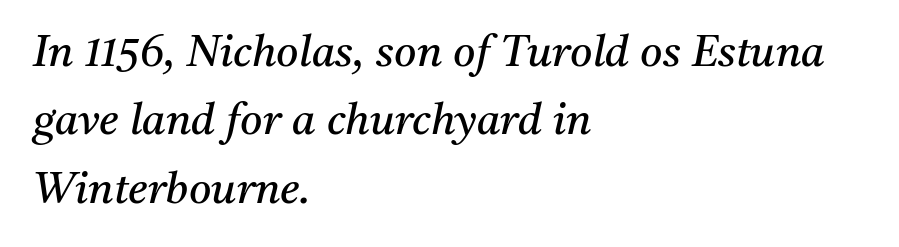
Q: Is the text bold? A: No.
Q: Is the text italic (slanted)? A: Yes, it leans right by about 11 degrees.
Q: Is the typeface a serif or a sans-serif typeface? A: Serif.
Q: Is the text underlined? A: No.
Q: How is the paragraph aligned? A: Left-aligned.
Q: Is the spacing between letters normal or unusually wide? A: Normal.
Q: Is the spacing between lines tight, normal or loose? A: Normal.
Q: Width (condensed, normal, or wide)? A: Normal.
Q: Stroke contrast? A: Medium.
Q: x-height? A: Medium.
Q: Monospaced? A: No.
